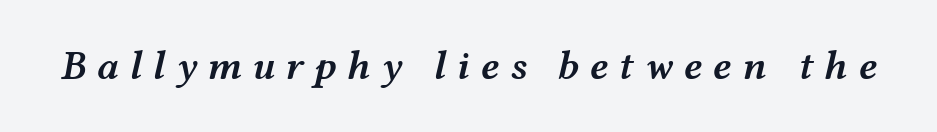
{"italic": "yes", "lean": "right", "slant_degrees": 12, "bold": "semi", "weight": "semibold", "width": "wide", "stroke_contrast": "medium", "x_height": "medium", "monospaced": "no", "underline": "no", "letter_spacing": "wide", "letter_spacing_em": 0.25, "glyph_px": 41}
